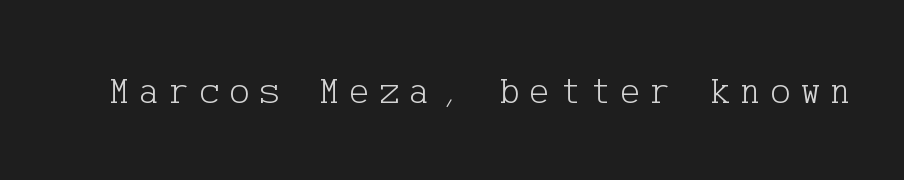
{"serif": "yes", "italic": "no", "bold": "no", "weight": "light", "width": "normal", "stroke_contrast": "low", "x_height": "medium", "underline": "no", "letter_spacing": "wide", "letter_spacing_em": 0.26, "glyph_px": 38}
